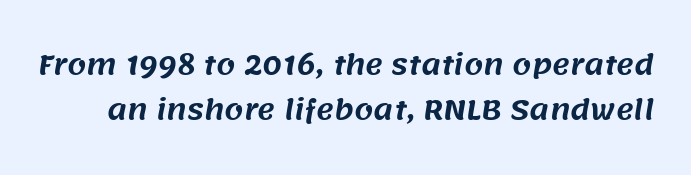
Q: Is the text underlined? A: No.
Q: Is the spacing between letters normal or unusually wide? A: Normal.
Q: Is the spacing between lines tight, normal or loose? A: Normal.
